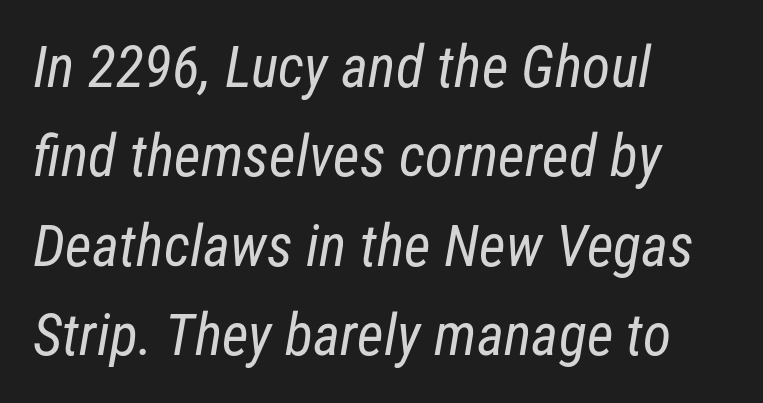
The image shows 58 px regular-weight, condensed sans-serif type; set left-aligned, normal line spacing (1.54x), normal letter spacing, not underlined; low stroke contrast and a medium x-height.
